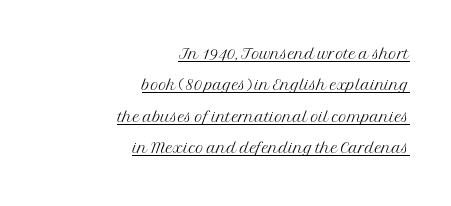
{"bold": "no", "underline": "yes", "align": "right", "line_spacing": "normal", "line_spacing_ratio": 1.43, "letter_spacing": "normal", "letter_spacing_em": 0.0, "glyph_px": 22}
